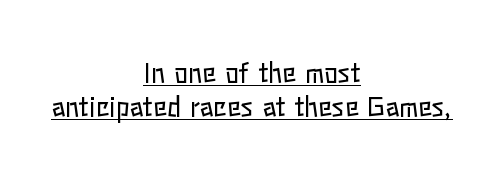
Q: Is the text bold? A: No.
Q: Is the text italic (slanted)? A: No, it is upright.
Q: Is the text underlined? A: Yes.
Q: How is the paragraph aligned? A: Centered.
Q: Is the spacing between letters normal or unusually wide? A: Normal.
Q: Is the spacing between lines tight, normal or loose? A: Normal.
